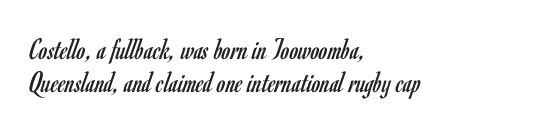
Rule under the text: the space is simply empty. Line starts are locked; line ends wander. The typesetting does not lean heavy: it is not bold. Does the leading feel generous? Not at all — it's pinched. Nothing sits at the stroke ends, so this counts as sans-serif.
